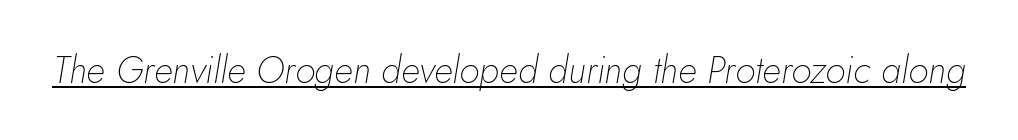
Q: Is the text bold? A: No.
Q: Is the text italic (slanted)? A: Yes, it leans right by about 5 degrees.
Q: Is the text underlined? A: Yes.
Q: Is the spacing between letters normal or unusually wide? A: Normal.
Q: Width (condensed, normal, or wide)? A: Normal.
Q: Stroke contrast? A: Low.
Q: x-height? A: Small.
Q: Monospaced? A: No.
